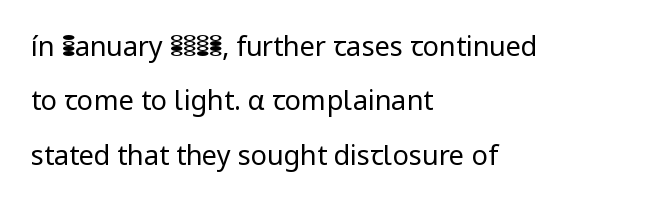
The image shows 27 px text type, upright; set left-aligned, loose line spacing (2.01x), normal letter spacing, not underlined.
